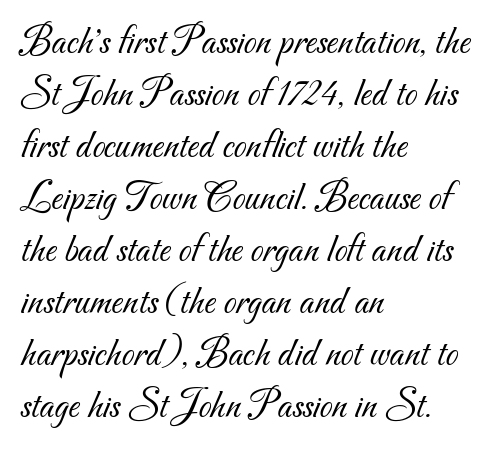
{"serif": "no", "bold": "no", "weight": "light", "width": "normal", "stroke_contrast": "medium", "x_height": "small", "monospaced": "no", "underline": "no", "align": "left", "line_spacing": "normal", "line_spacing_ratio": 1.27, "letter_spacing": "normal", "letter_spacing_em": 0.0, "glyph_px": 41}
